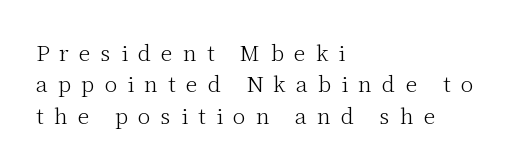
Weight: regular or lighter. Underlining? Definitely not there. A student would call this left alignment; a typographer would say flush left, rag right. Tracking here is generous; glyphs stand well apart from one another. This is the regular roman posture of the typeface. Honestly, the row spacing looks completely unremarkable.
